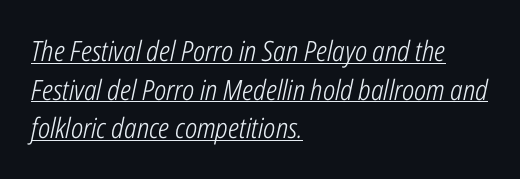
{"italic": "yes", "lean": "right", "slant_degrees": 12, "bold": "no", "weight": "light", "width": "condensed", "stroke_contrast": "low", "x_height": "medium", "monospaced": "no", "underline": "yes", "align": "left", "line_spacing": "normal", "line_spacing_ratio": 1.38, "letter_spacing": "normal", "letter_spacing_em": 0.0, "glyph_px": 28}
